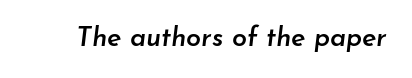
Q: Is the text bold? A: Semi-bold.
Q: Is the text italic (slanted)? A: Yes, it leans right by about 7 degrees.
Q: Is the text underlined? A: No.
Q: Is the spacing between letters normal or unusually wide? A: Normal.
